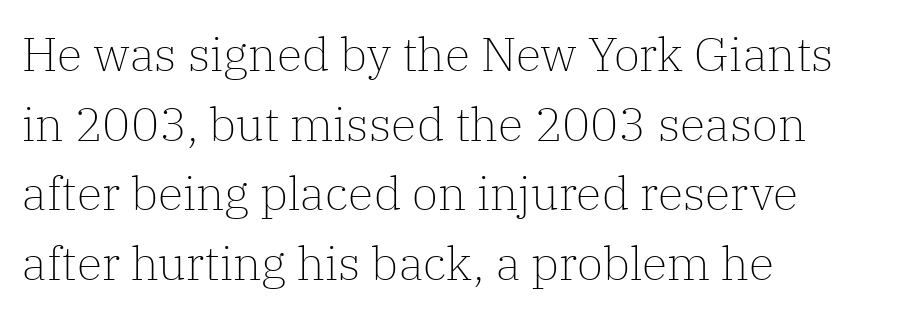
The image shows 47 px light serif type, upright; set left-aligned, normal line spacing (1.48x), normal letter spacing, not underlined; low stroke contrast and a medium x-height.
